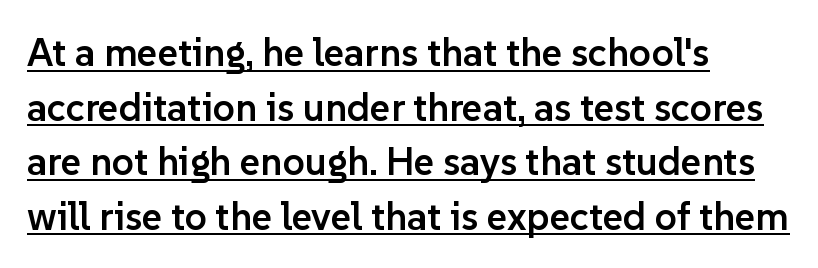
Is this a fixed-width face? No — the glyphs have proportional, varying widths. One glance says typical: line gaps are just what's usual. Every character sits straight up, as roman type does. Look at the bottom of the vertical strokes: they stop flat, with no serifs. Tracking here is standard; glyphs follow each other at the usual distance. Does the weight exceed regular? Yes, but only to semibold.
